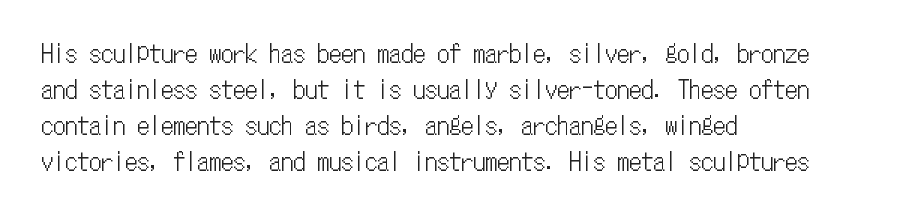
The image shows 24 px text type, upright; set left-aligned, normal line spacing (1.5x), normal letter spacing, not underlined.
